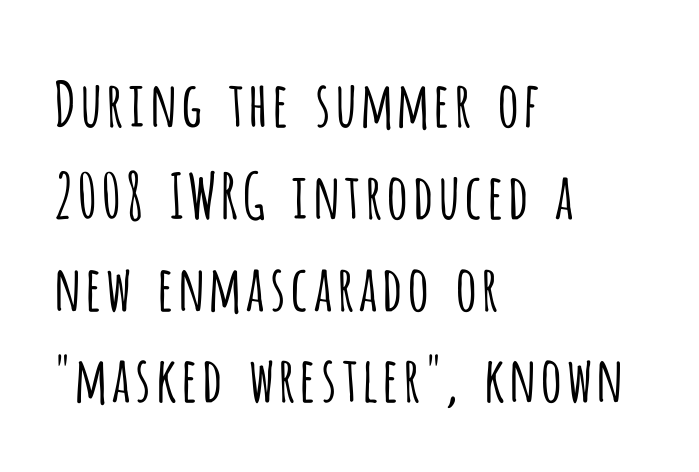
The image shows 62 px light, condensed sans-serif type, upright; set left-aligned, normal line spacing (1.48x), normal letter spacing, not underlined; low stroke contrast and a large x-height.
